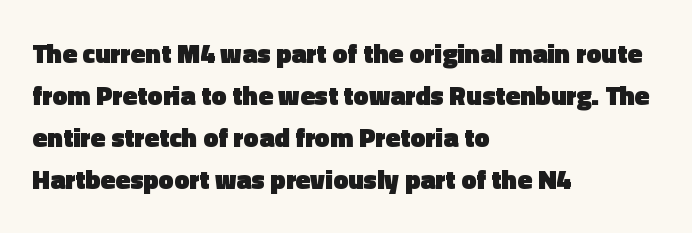
Nothing unusual about the tracking: characters are spaced as the font intends. Layout note: lines flush left. Does the lettering tilt? It doesn't — this is upright. The characters look thick and weighty, a clear bold. If you measured baseline to baseline, you'd find a middling distance. Underlining? Definitely not there.
